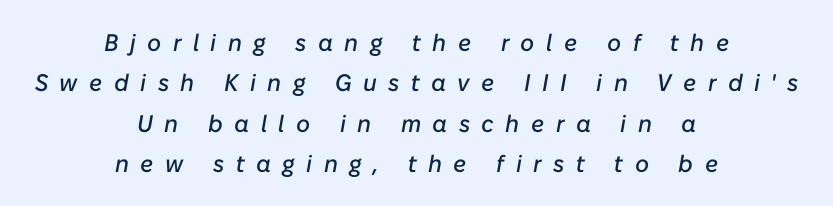
Q: Is the text italic (slanted)? A: Yes, it leans right by about 10 degrees.
Q: Is the text underlined? A: No.
Q: How is the paragraph aligned? A: Centered.
Q: Is the spacing between letters normal or unusually wide? A: Unusually wide.
Q: Is the spacing between lines tight, normal or loose? A: Normal.
